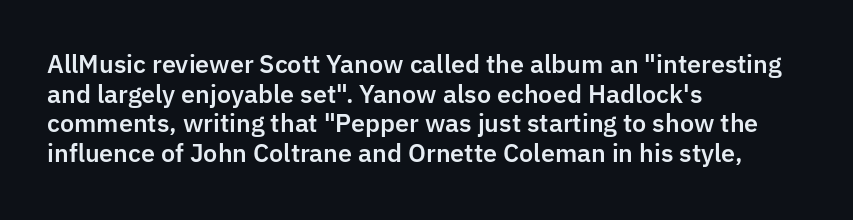
{"italic": "no", "underline": "no", "align": "left", "line_spacing_ratio": 1.23, "letter_spacing": "normal", "letter_spacing_em": 0.0, "glyph_px": 24}
